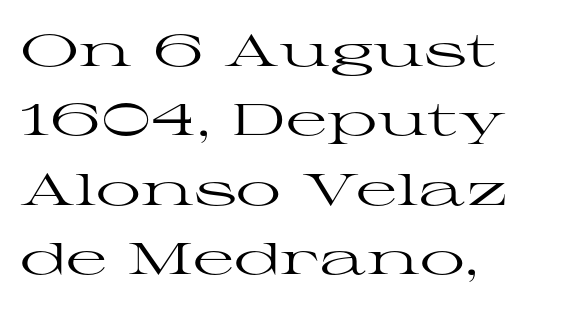
{"serif": "yes", "italic": "no", "bold": "no", "weight": "regular", "width": "wide", "stroke_contrast": "high", "x_height": "medium", "monospaced": "no", "underline": "no", "align": "left", "line_spacing": "normal", "line_spacing_ratio": 1.54, "letter_spacing": "normal", "letter_spacing_em": 0.0, "glyph_px": 45}
